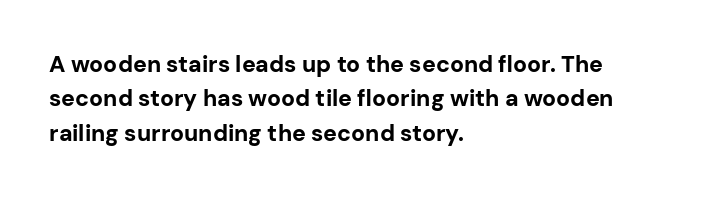
The image shows 23 px bold type, upright; set left-aligned, normal line spacing (1.5x), normal letter spacing, not underlined.
